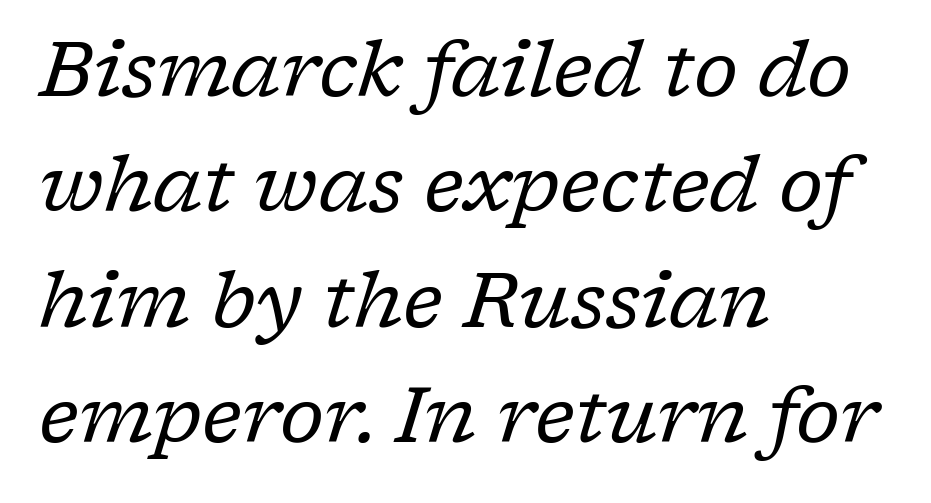
{"serif": "yes", "italic": "yes", "lean": "right", "slant_degrees": 17, "bold": "no", "weight": "regular", "width": "normal", "stroke_contrast": "low", "x_height": "medium", "monospaced": "no", "underline": "no", "align": "left", "line_spacing": "normal", "line_spacing_ratio": 1.5, "letter_spacing": "normal", "letter_spacing_em": 0.0, "glyph_px": 77}
